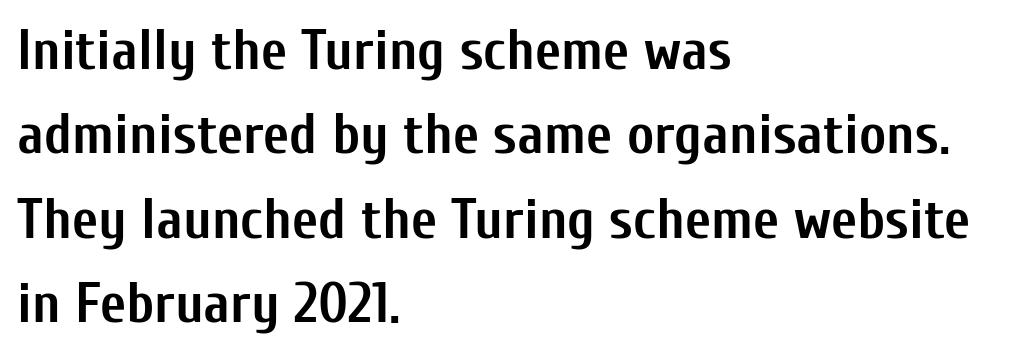
The image shows 57 px semibold, condensed sans-serif type, upright; set left-aligned, normal line spacing (1.48x), normal letter spacing, not underlined; low stroke contrast and a medium x-height.
